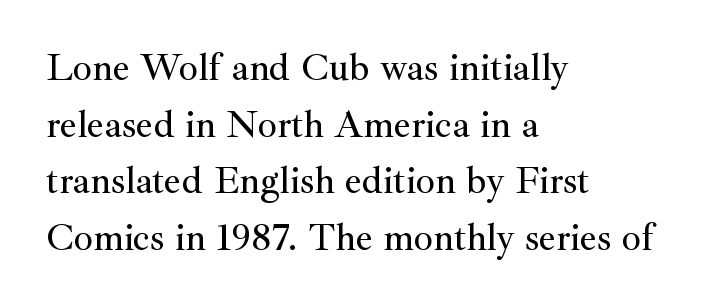
Q: Is the text italic (slanted)? A: No, it is upright.
Q: Is the typeface a serif or a sans-serif typeface? A: Serif.
Q: Is the text underlined? A: No.
Q: How is the paragraph aligned? A: Left-aligned.
Q: Is the spacing between letters normal or unusually wide? A: Normal.
Q: Is the spacing between lines tight, normal or loose? A: Normal.
Q: Width (condensed, normal, or wide)? A: Normal.
Q: Stroke contrast? A: Medium.
Q: x-height? A: Small.
Q: Monospaced? A: No.
